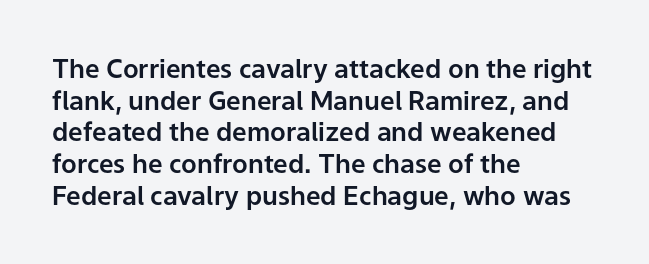
{"italic": "no", "underline": "no", "align": "left", "line_spacing_ratio": 1.22, "letter_spacing": "normal", "letter_spacing_em": 0.0, "glyph_px": 26}
